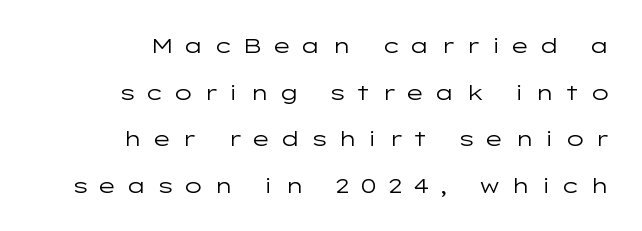
{"italic": "no", "bold": "no", "underline": "no", "align": "right", "line_spacing": "loose", "line_spacing_ratio": 2.22, "letter_spacing": "wide", "letter_spacing_em": 0.46, "glyph_px": 21}
